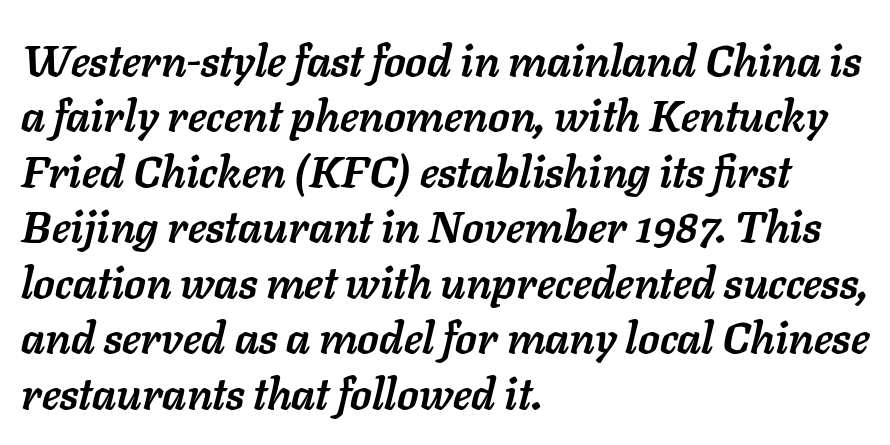
The image shows 44 px semibold type, italic (leaning right); set left-aligned, normal line spacing (1.26x), normal letter spacing, not underlined; low stroke contrast and a medium x-height.
